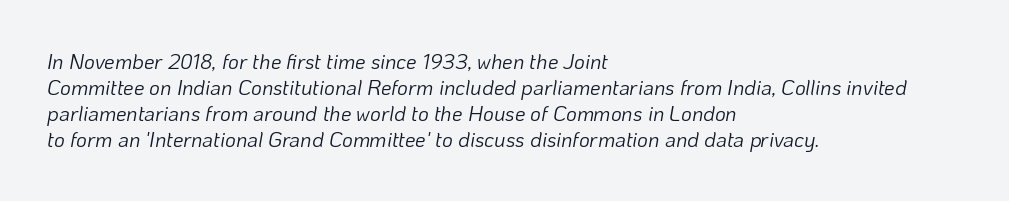
{"italic": "yes", "lean": "right", "slant_degrees": 10, "bold": "no", "underline": "no", "align": "left", "line_spacing_ratio": 1.24, "letter_spacing": "normal", "letter_spacing_em": 0.0, "glyph_px": 21}
